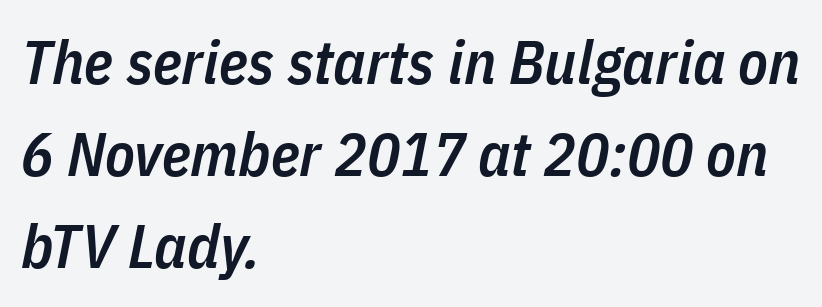
Q: Is the text bold? A: Semi-bold.
Q: Is the text italic (slanted)? A: Yes, it leans right by about 11 degrees.
Q: Is the text underlined? A: No.
Q: How is the paragraph aligned? A: Left-aligned.
Q: Is the spacing between letters normal or unusually wide? A: Normal.
Q: Is the spacing between lines tight, normal or loose? A: Normal.
Q: Width (condensed, normal, or wide)? A: Condensed.
Q: Stroke contrast? A: Low.
Q: x-height? A: Medium.
Q: Monospaced? A: No.
